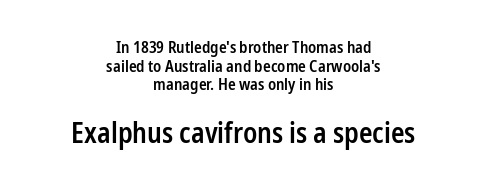
The image shows 28 px semibold, condensed sans-serif type, upright; set centered, line spacing 1.16x, normal letter spacing, not underlined; the second (bottom) block is 1.75x larger; low stroke contrast and a medium x-height.
